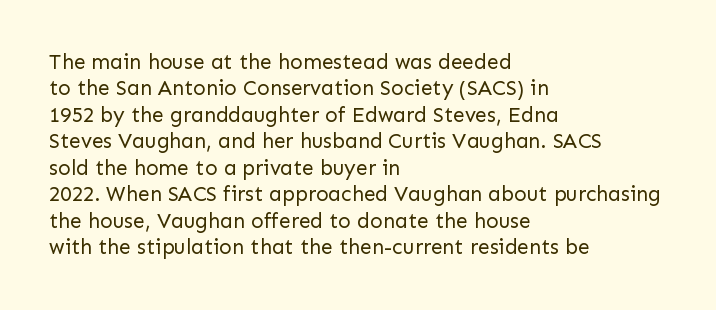
The rendering uses a moderate line-height, typical for paragraphs. Only glyphs here, with clear space below each row. The passage is arranged the way most books set body copy — flush left. Spacing between characters is what you'd get straight out of the box.
